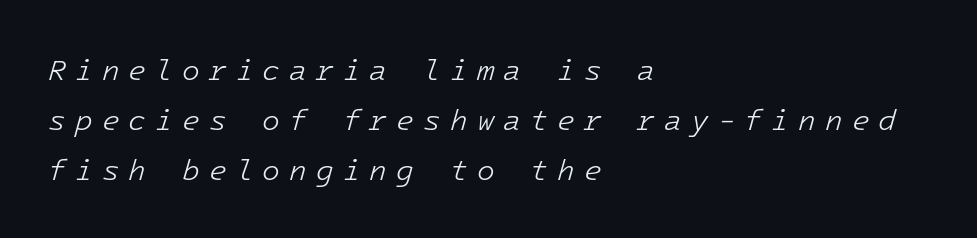
The strokes are not fattened; the text isn't bold. Decoration check: the copy has no underline. The passage shown has open, widely tracked lettering throughout. The compositor pushed each line to the left boundary. Characters are canted at an angle relative to the baseline's perpendicular.
